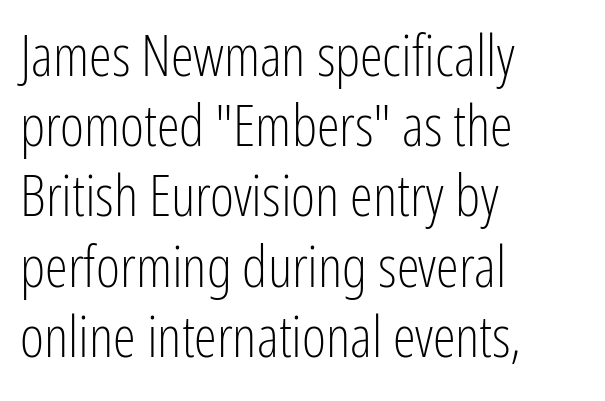
Q: Is the text bold? A: No.
Q: Is the text italic (slanted)? A: No, it is upright.
Q: Is the typeface a serif or a sans-serif typeface? A: Sans-serif.
Q: Is the text underlined? A: No.
Q: How is the paragraph aligned? A: Left-aligned.
Q: Is the spacing between letters normal or unusually wide? A: Normal.
Q: Width (condensed, normal, or wide)? A: Condensed.
Q: Stroke contrast? A: Low.
Q: x-height? A: Medium.
Q: Monospaced? A: No.
